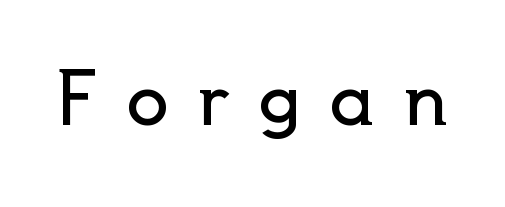
Q: Is the text bold? A: No.
Q: Is the text italic (slanted)? A: No, it is upright.
Q: Is the typeface a serif or a sans-serif typeface? A: Sans-serif.
Q: Is the text underlined? A: No.
Q: Is the spacing between letters normal or unusually wide? A: Unusually wide.
Q: Width (condensed, normal, or wide)? A: Normal.
Q: x-height? A: Small.
Q: Monospaced? A: No.
